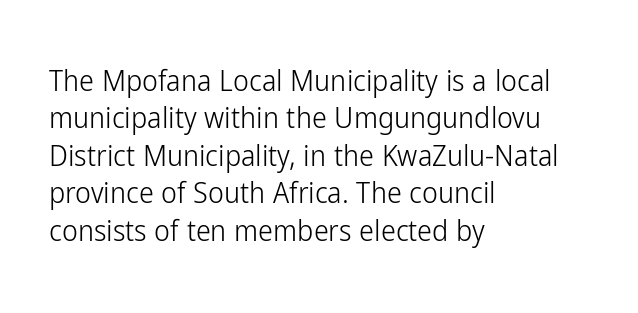
Q: Is the text bold? A: No.
Q: Is the text italic (slanted)? A: No, it is upright.
Q: Is the typeface a serif or a sans-serif typeface? A: Sans-serif.
Q: Is the text underlined? A: No.
Q: How is the paragraph aligned? A: Left-aligned.
Q: Is the spacing between letters normal or unusually wide? A: Normal.
Q: Is the spacing between lines tight, normal or loose? A: Normal.
Q: Width (condensed, normal, or wide)? A: Condensed.
Q: Stroke contrast? A: Low.
Q: x-height? A: Medium.
Q: Monospaced? A: No.
